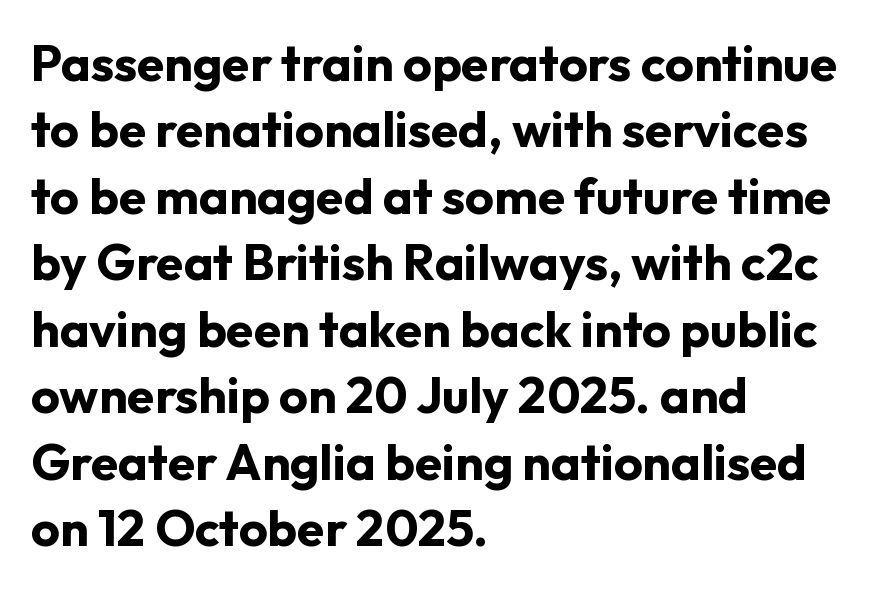
In terms of letterform style, serifs are entirely absent. The area under the type is left untouched. Rendered with straight, roman letterforms. Spacing verdict: proportional, widths tailored to each character. All the whitespace from short lines collects on the right. Nobody touched the tracking dial on this one.
